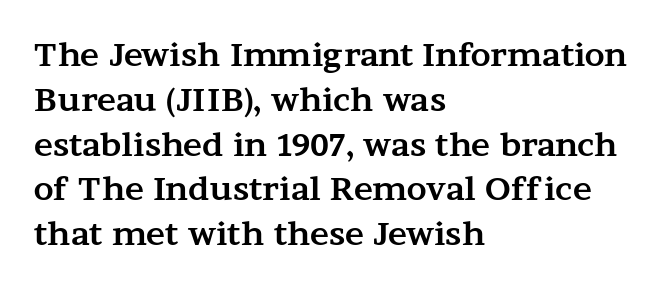
{"serif": "yes", "italic": "no", "bold": "yes", "weight": "bold", "width": "wide", "stroke_contrast": "medium", "x_height": "medium", "monospaced": "no", "underline": "no", "align": "left", "line_spacing": "normal", "line_spacing_ratio": 1.4, "letter_spacing": "normal", "letter_spacing_em": 0.0, "glyph_px": 32}
